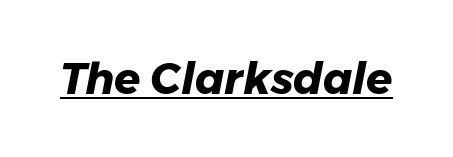
Q: Is the text bold? A: Yes.
Q: Is the text italic (slanted)? A: Yes, it leans right by about 11 degrees.
Q: Is the text underlined? A: Yes.
Q: Is the spacing between letters normal or unusually wide? A: Normal.
Q: Width (condensed, normal, or wide)? A: Normal.
Q: Stroke contrast? A: Low.
Q: x-height? A: Medium.
Q: Monospaced? A: No.
